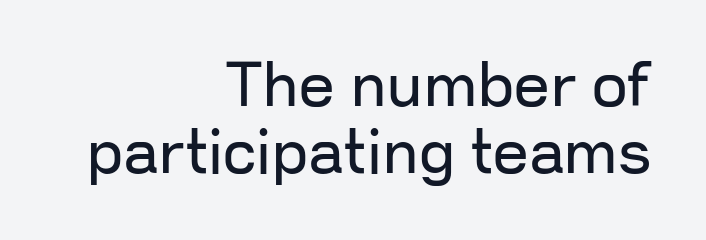
{"serif": "no", "italic": "no", "bold": "no", "weight": "regular", "width": "normal", "stroke_contrast": "low", "x_height": "medium", "monospaced": "no", "underline": "no", "align": "right", "line_spacing": "tight", "line_spacing_ratio": 1.07, "letter_spacing": "normal", "letter_spacing_em": 0.0, "glyph_px": 63}
